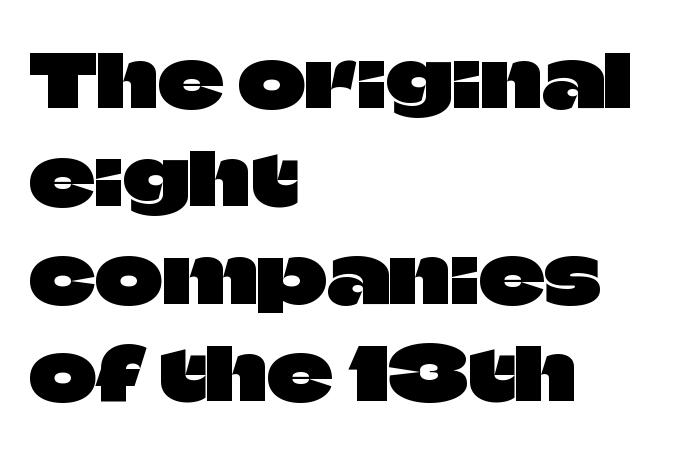
The image shows 73 px sans-serif type, upright; set left-aligned, normal line spacing (1.34x), normal letter spacing, not underlined; low stroke contrast and a large x-height.
